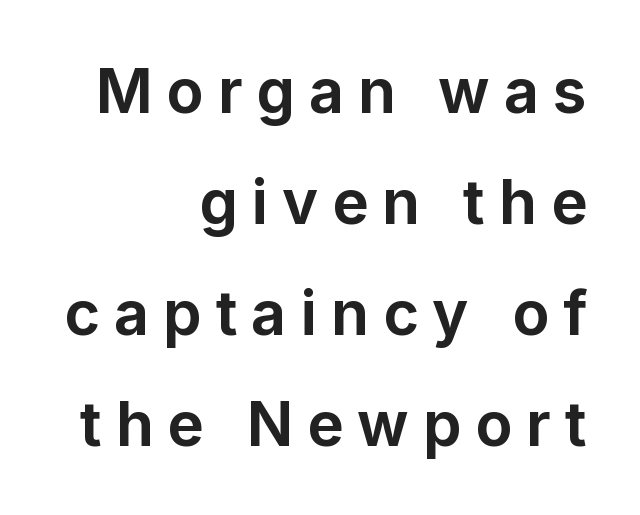
Q: Is the text bold? A: Yes.
Q: Is the text italic (slanted)? A: No, it is upright.
Q: Is the typeface a serif or a sans-serif typeface? A: Sans-serif.
Q: Is the text underlined? A: No.
Q: How is the paragraph aligned? A: Right-aligned.
Q: Is the spacing between letters normal or unusually wide? A: Unusually wide.
Q: Width (condensed, normal, or wide)? A: Normal.
Q: Stroke contrast? A: Low.
Q: x-height? A: Medium.
Q: Monospaced? A: No.
